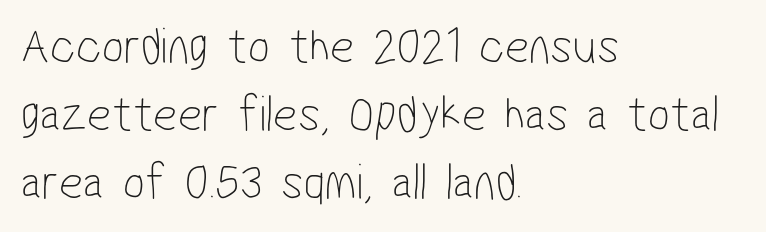
{"serif": "no", "bold": "no", "weight": "thin", "width": "condensed", "stroke_contrast": "low", "x_height": "medium", "monospaced": "no", "underline": "no", "align": "left", "line_spacing": "normal", "line_spacing_ratio": 1.31, "letter_spacing": "normal", "letter_spacing_em": 0.0, "glyph_px": 52}
